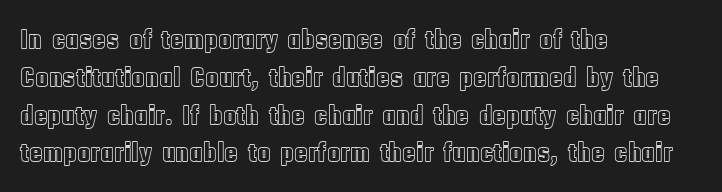
The image shows 28 px condensed type, upright; set left-aligned, normal line spacing (1.35x), normal letter spacing, not underlined; a large x-height.
